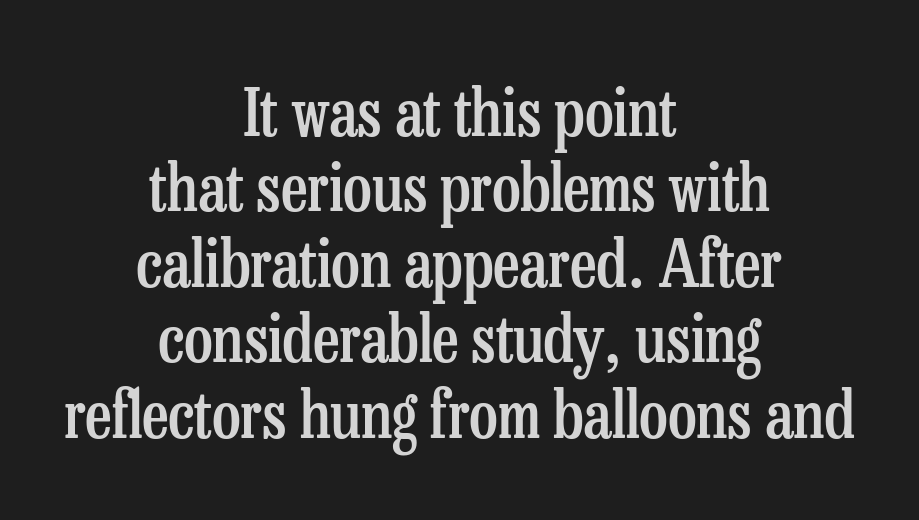
Q: Is the text bold? A: Semi-bold.
Q: Is the text italic (slanted)? A: No, it is upright.
Q: Is the typeface a serif or a sans-serif typeface? A: Serif.
Q: Is the text underlined? A: No.
Q: How is the paragraph aligned? A: Centered.
Q: Is the spacing between letters normal or unusually wide? A: Normal.
Q: Width (condensed, normal, or wide)? A: Condensed.
Q: Stroke contrast? A: Low.
Q: x-height? A: Medium.
Q: Monospaced? A: No.
